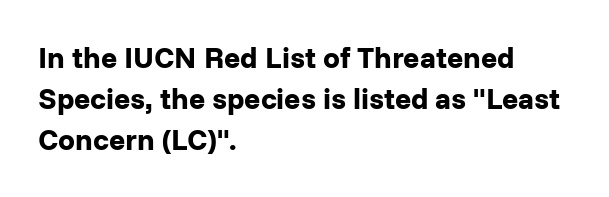
The image shows 30 px bold sans-serif type, upright; set left-aligned, normal line spacing (1.37x), normal letter spacing, not underlined; low stroke contrast and a medium x-height.
